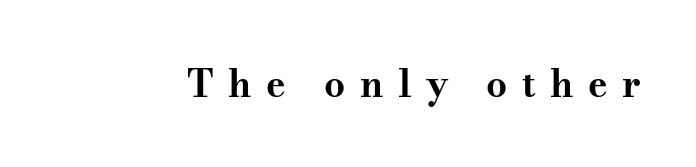
What stands out about the letter spacing? Its width — letters are far apart. Underline: absent. Summary of weight: heavy, a full bold. Looks like regular typesetting: each glyph gets only the width it needs. The face used here is seriffed, in the tradition of book romans.
